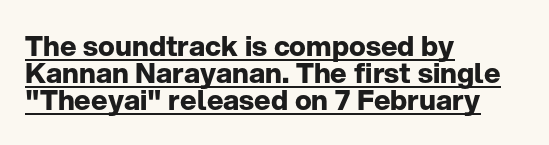
Underline: present. Strong, thick strokes mark this as bold type. Vertical strokes here are truly vertical. Font category for this specimen: sans-serif. Proportional: the letters do not fall into vertical columns. This rendering uses left alignment, leaving the right contour irregular.
